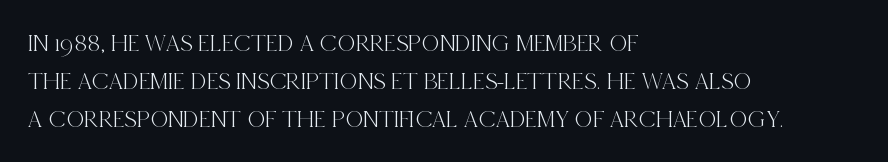
Plain, unruled lines of type. Each word holds together tightly as a unit, with standard inter-letter gaps. Every row of glyphs begins at an identical x-position on the left. Leading matches the norm, producing a regular column.
